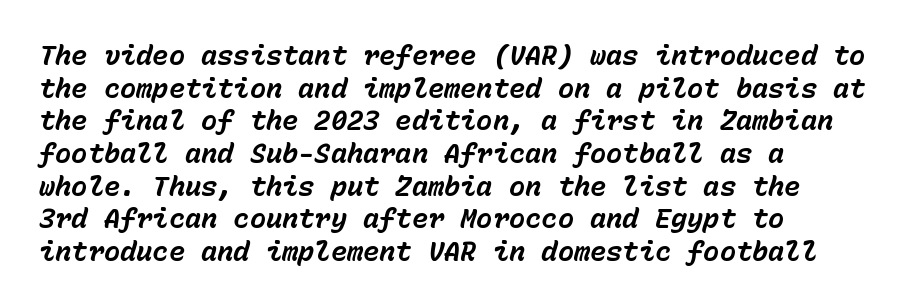
{"italic": "yes", "lean": "right", "slant_degrees": 15, "bold": "yes", "underline": "no", "align": "left", "line_spacing_ratio": 1.21, "letter_spacing": "normal", "letter_spacing_em": 0.0, "glyph_px": 27}
